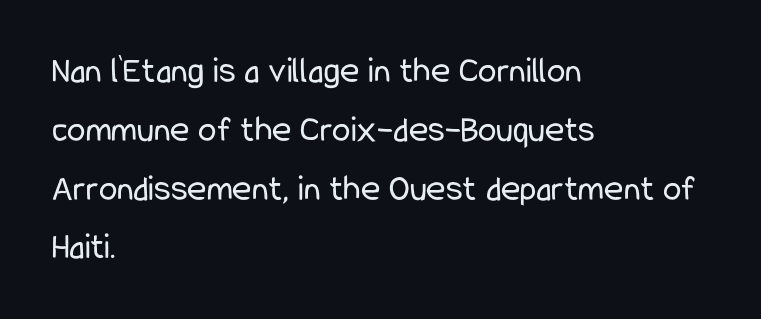
The image shows 37 px regular-weight, condensed sans-serif type, upright; set left-aligned, normal line spacing (1.59x), normal letter spacing, not underlined; low stroke contrast and a medium x-height.
